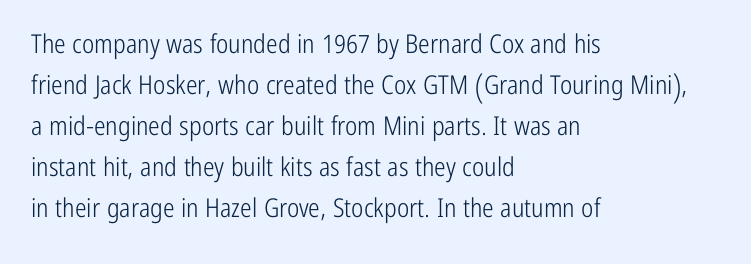
Q: Is the text bold? A: No.
Q: Is the text italic (slanted)? A: No, it is upright.
Q: Is the text underlined? A: No.
Q: How is the paragraph aligned? A: Left-aligned.
Q: Is the spacing between letters normal or unusually wide? A: Normal.
Q: Is the spacing between lines tight, normal or loose? A: Normal.
